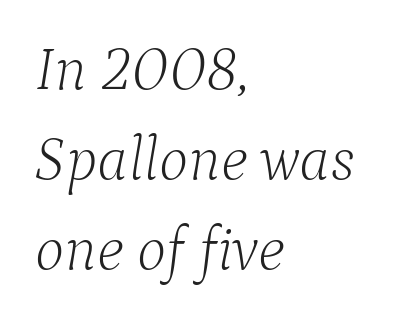
{"serif": "yes", "italic": "yes", "lean": "right", "slant_degrees": 9, "bold": "no", "weight": "light", "width": "normal", "stroke_contrast": "low", "x_height": "medium", "monospaced": "no", "underline": "no", "align": "left", "line_spacing": "normal", "line_spacing_ratio": 1.45, "letter_spacing": "normal", "letter_spacing_em": 0.0, "glyph_px": 62}
